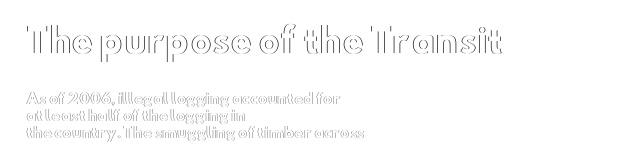
Q: Is the text italic (slanted)? A: No, it is upright.
Q: Is the text underlined? A: No.
Q: How is the paragraph aligned? A: Left-aligned.
Q: Is the spacing between letters normal or unusually wide? A: Normal.
Q: Which block of text is set in a larger size, the first (top) or the second (bottom)? A: The first (top) one.
Q: Width (condensed, normal, or wide)? A: Wide.
Q: x-height? A: Small.
Q: Monospaced? A: No.
